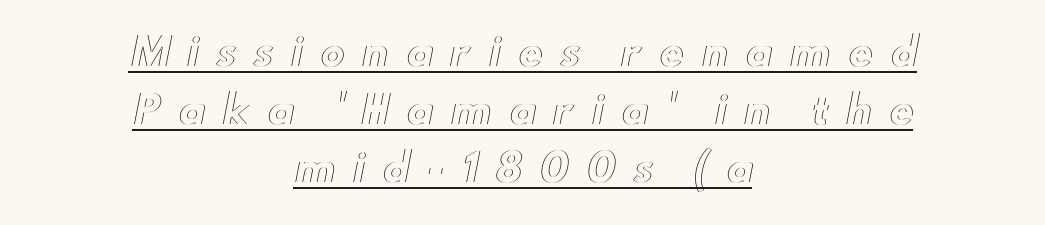
The face used here is proportionally spaced, like ordinary book or web type. The paragraph has two soft edges and a firm central axis. Students, observe the line beneath the letters — that is underlining. The rendering inserts visible extra space after every character. Normally led — the rows are evenly, conventionally spaced.
